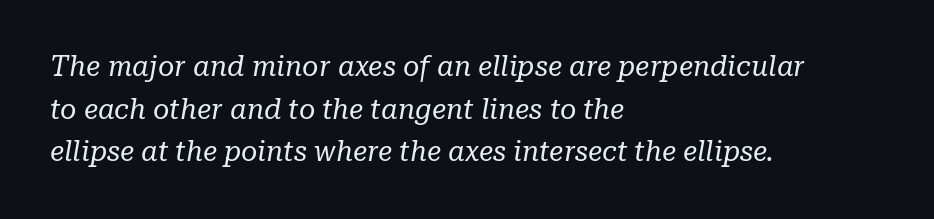
The image shows 28 px regular-weight serif type, italic (leaning right); set left-aligned, normal line spacing (1.52x), normal letter spacing, not underlined; low stroke contrast and a medium x-height.
